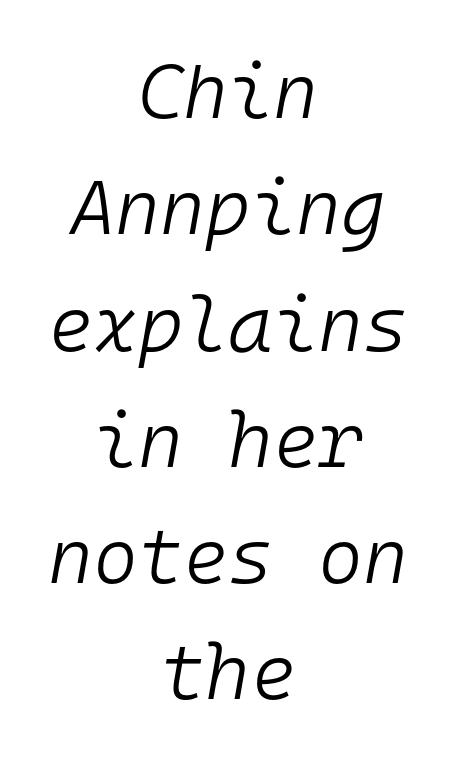
The image shows 77 px light type, italic (leaning right), monospaced; set centered, normal line spacing (1.51x), normal letter spacing, not underlined; low stroke contrast and a medium x-height.
